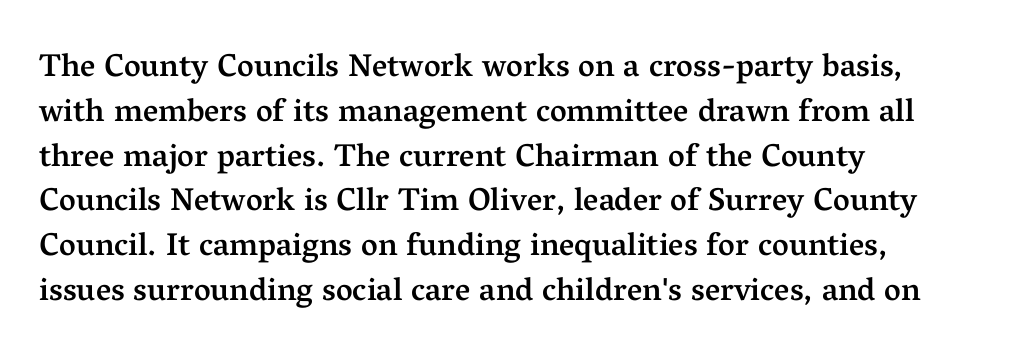
All the whitespace from short lines collects on the right. On the weight axis this lands at semibold, roughly 600. The type family on display is of the serif kind. Notice how the stems are strictly vertical — no italics here. Spacing verdict: proportional, widths tailored to each character. The gap between lines stays unmarked.
